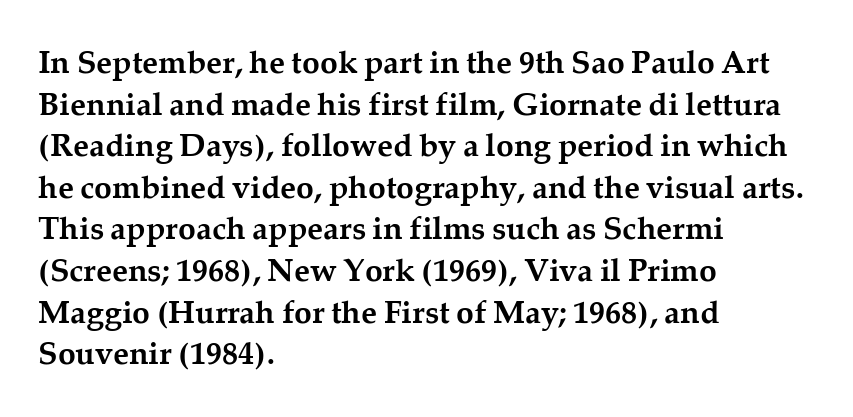
Q: Is the text bold? A: Yes.
Q: Is the text italic (slanted)? A: No, it is upright.
Q: Is the typeface a serif or a sans-serif typeface? A: Serif.
Q: Is the text underlined? A: No.
Q: How is the paragraph aligned? A: Left-aligned.
Q: Is the spacing between letters normal or unusually wide? A: Normal.
Q: Is the spacing between lines tight, normal or loose? A: Normal.
Q: Width (condensed, normal, or wide)? A: Normal.
Q: Stroke contrast? A: Medium.
Q: x-height? A: Medium.
Q: Monospaced? A: No.
